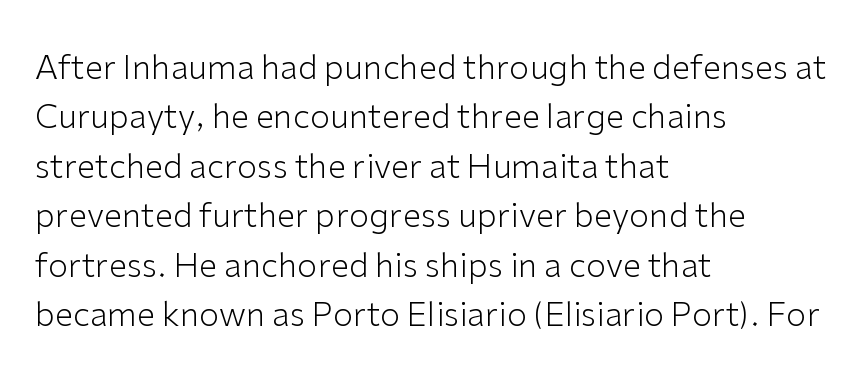
Q: Is the text bold? A: No.
Q: Is the text italic (slanted)? A: No, it is upright.
Q: Is the typeface a serif or a sans-serif typeface? A: Sans-serif.
Q: Is the text underlined? A: No.
Q: How is the paragraph aligned? A: Left-aligned.
Q: Is the spacing between letters normal or unusually wide? A: Normal.
Q: Is the spacing between lines tight, normal or loose? A: Normal.
Q: Width (condensed, normal, or wide)? A: Normal.
Q: Stroke contrast? A: Low.
Q: x-height? A: Medium.
Q: Monospaced? A: No.
